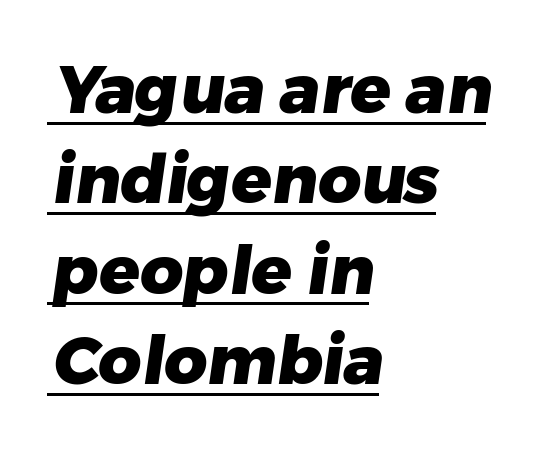
{"serif": "no", "bold": "yes", "weight": "heavy", "width": "normal", "stroke_contrast": "low", "x_height": "medium", "monospaced": "no", "underline": "yes", "align": "left", "line_spacing": "normal", "line_spacing_ratio": 1.35, "letter_spacing": "normal", "letter_spacing_em": 0.0, "glyph_px": 67}
